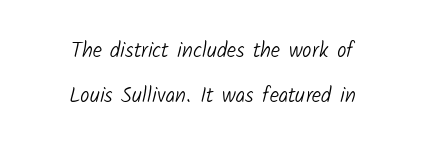
These lines stack symmetrically, like a column narrowing and widening about its center. No extra ink here — the face is not bold. Descenders are the only things crossing below the line. Honestly, the rows look like they've been pulled way apart. This rendering leaves character spacing at its baseline value.
